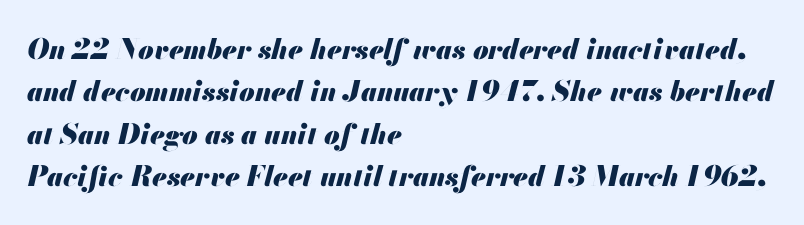
{"italic": "yes", "lean": "right", "slant_degrees": 13, "bold": "yes", "weight": "heavy", "width": "normal", "stroke_contrast": "medium", "x_height": "small", "monospaced": "no", "underline": "no", "align": "left", "line_spacing": "normal", "line_spacing_ratio": 1.51, "letter_spacing": "normal", "letter_spacing_em": 0.0, "glyph_px": 28}
